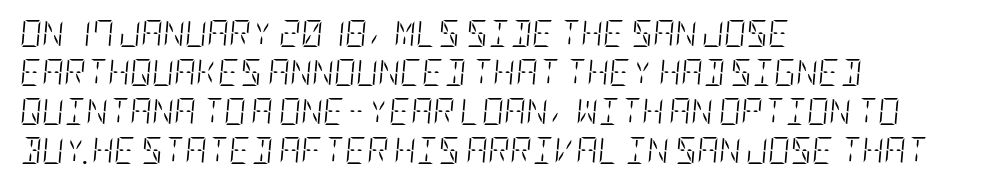
Each line starts at the same left margin while the right side varies. Italic? Definitely — the glyphs are oblique. Nobody touched the tracking dial on this one. Weight: regular or lighter. Students, observe: this is what conventionally led text looks like.
